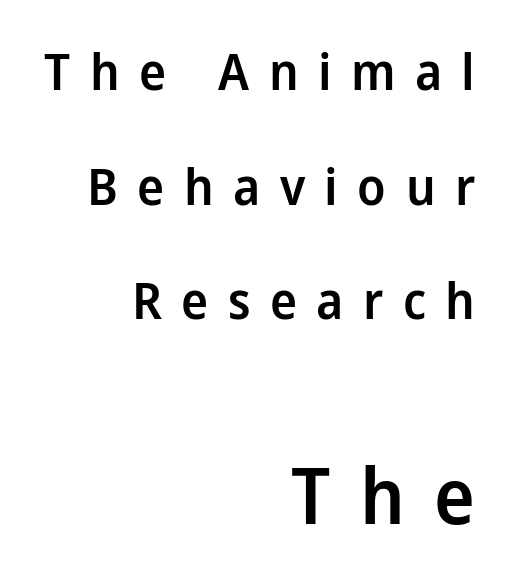
The image shows 77 px semibold sans-serif type, upright; set right-aligned, loose line spacing (2.25x), unusually wide letter spacing (+0.38 em), not underlined; the second (bottom) block is 1.51x larger; low stroke contrast and a medium x-height.
